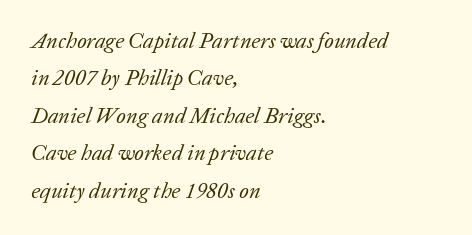
The image shows 22 px text type, italic (leaning right); set left-aligned, normal line spacing (1.7x), normal letter spacing, not underlined.
